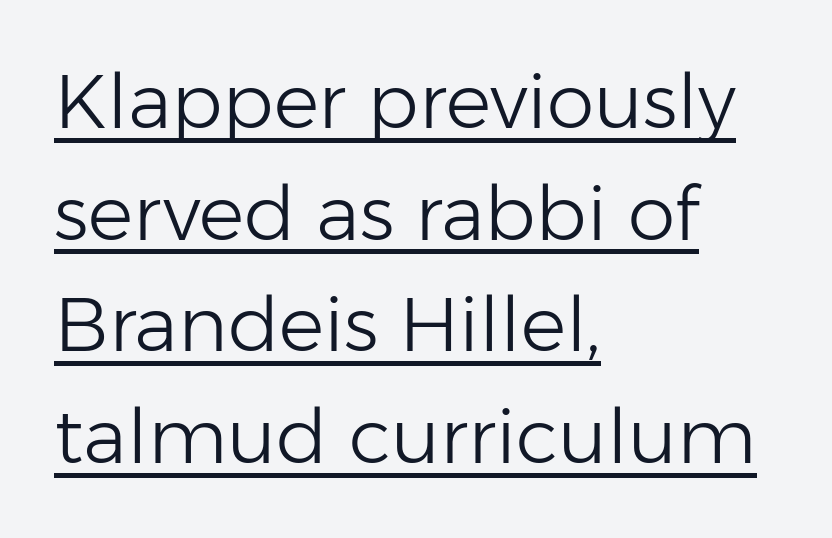
Q: Is the text bold? A: No.
Q: Is the text italic (slanted)? A: No, it is upright.
Q: Is the typeface a serif or a sans-serif typeface? A: Sans-serif.
Q: Is the text underlined? A: Yes.
Q: How is the paragraph aligned? A: Left-aligned.
Q: Is the spacing between letters normal or unusually wide? A: Normal.
Q: Is the spacing between lines tight, normal or loose? A: Normal.
Q: Width (condensed, normal, or wide)? A: Normal.
Q: Stroke contrast? A: Low.
Q: x-height? A: Medium.
Q: Monospaced? A: No.
